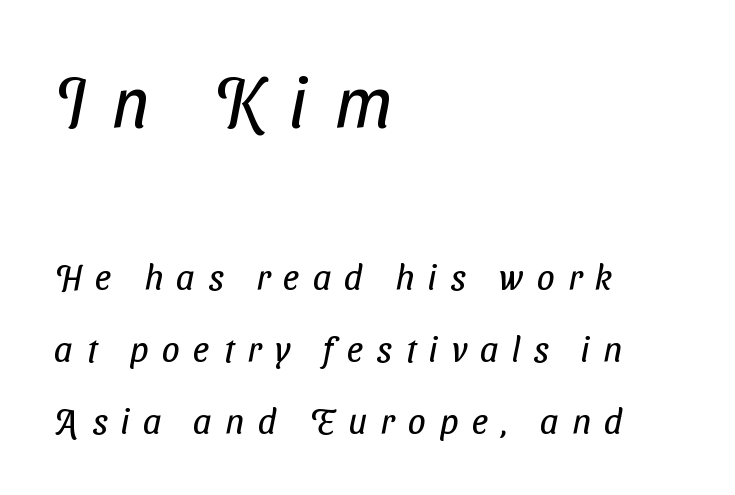
The image shows 71 px regular-weight, condensed sans-serif type; set left-aligned, loose line spacing (2.0x), unusually wide letter spacing (+0.37 em), not underlined; the first (top) block is 1.97x larger; low stroke contrast and a medium x-height.
